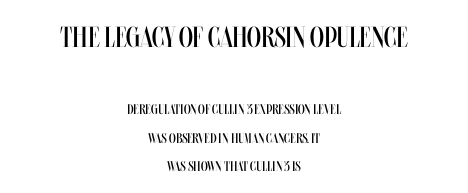
Proportional: the letters do not fall into vertical columns. Only glyphs here, with clear space below each row. Teacher's note: observe the equal gaps on both sides — that is centered alignment. The cut favours lightness, reaching ordinary text weight at its darkest. Is there much room between lines? Yes — plenty of vertical air separates them.
